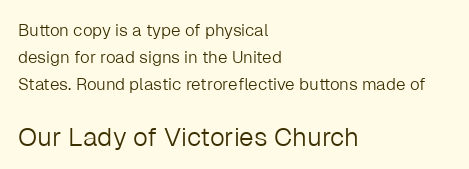
The image shows 26 px text type, upright; set left-aligned, normal line spacing (1.58x), normal letter spacing, not underlined; the second (bottom) block is 1.53x larger.
